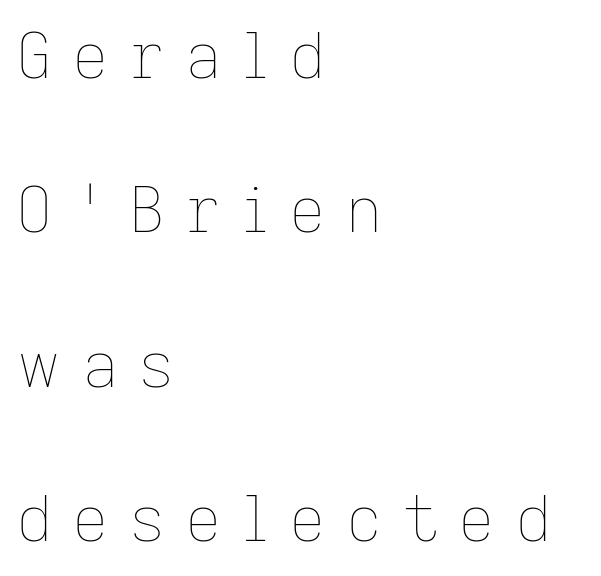
Q: Is the text bold? A: No.
Q: Is the text italic (slanted)? A: No, it is upright.
Q: Is the text underlined? A: No.
Q: How is the paragraph aligned? A: Left-aligned.
Q: Is the spacing between letters normal or unusually wide? A: Unusually wide.
Q: Is the spacing between lines tight, normal or loose? A: Loose.
Q: Width (condensed, normal, or wide)? A: Normal.
Q: Stroke contrast? A: Low.
Q: x-height? A: Medium.
Q: Monospaced? A: No.
